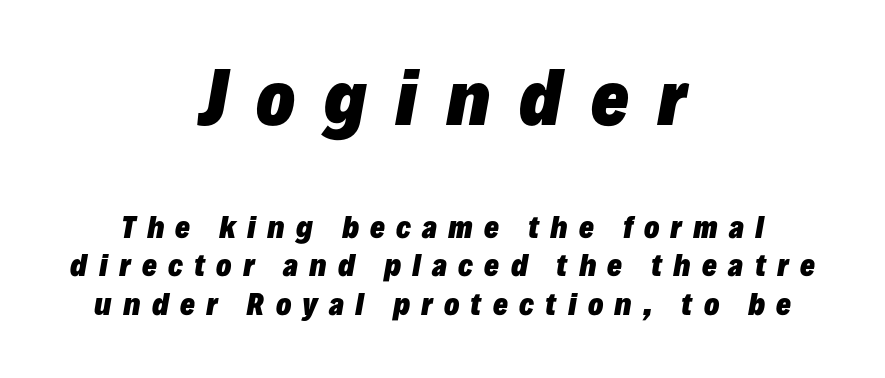
The image shows 71 px heavy type, italic (leaning right); set centered, normal line spacing (1.38x), unusually wide letter spacing (+0.4 em), not underlined; the first (top) block is 2.54x larger; low stroke contrast and a medium x-height.
